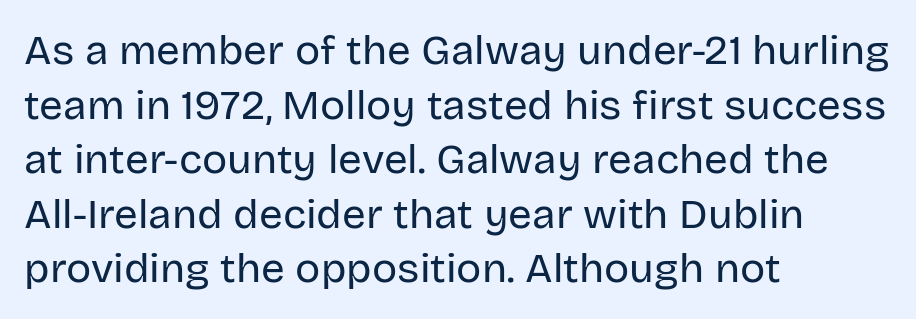
The image shows 42 px regular-weight sans-serif type, upright; set left-aligned, normal line spacing (1.3x), normal letter spacing, not underlined; low stroke contrast and a large x-height.
